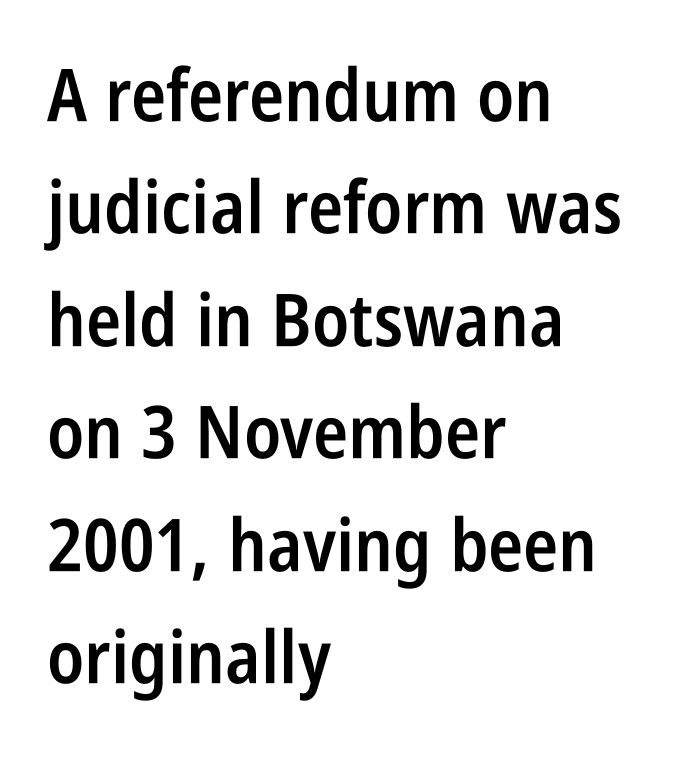
Summary of weight: moderately heavy, a semibold. The foot of each line stays bare and open. Each letter's strokes conclude bluntly, with no projecting serifs. Standard letterfit; no display-style spreading of the glyphs. The passage shown stacks its lines at a standard gap.
